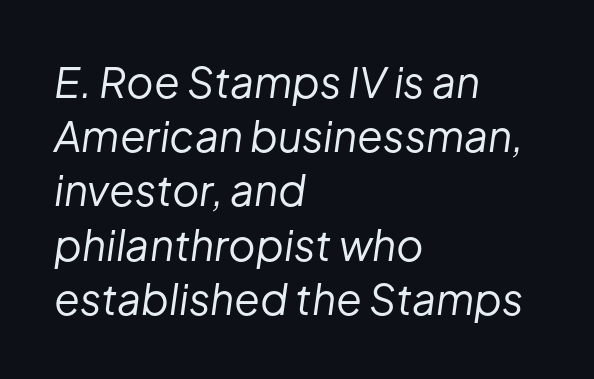
The paragraph has a hard left edge and a soft right edge. The rendering uses natural spacing where letterforms have individual widths. An italicized treatment has been applied to the whole sample. The designer left line spacing at the default.
